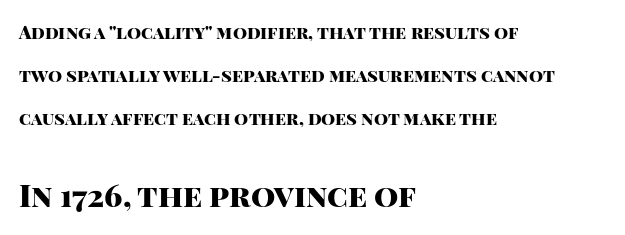
{"serif": "no", "italic": "no", "bold": "yes", "weight": "heavy", "width": "normal", "stroke_contrast": "high", "x_height": "large", "monospaced": "no", "underline": "no", "align": "left", "line_spacing": "loose", "line_spacing_ratio": 2.4, "letter_spacing": "normal", "letter_spacing_em": 0.0, "larger_block": "second", "size_ratio": 1.72, "glyph_px": 31}
